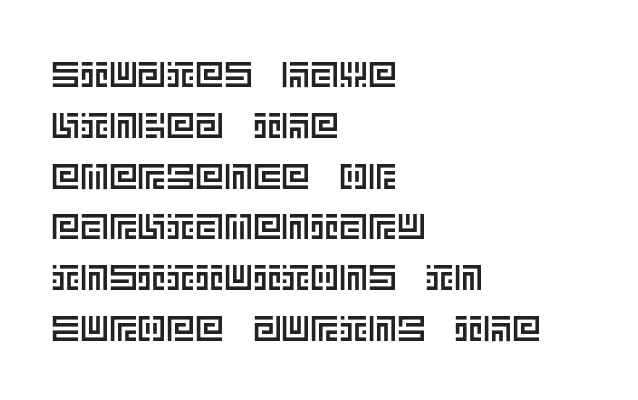
The lines sit at an ordinary, default distance from one another. Layout note: lines flush left. This is roman type, the default non-slanted kind. This sample uses plain, unmodified letter spacing.
